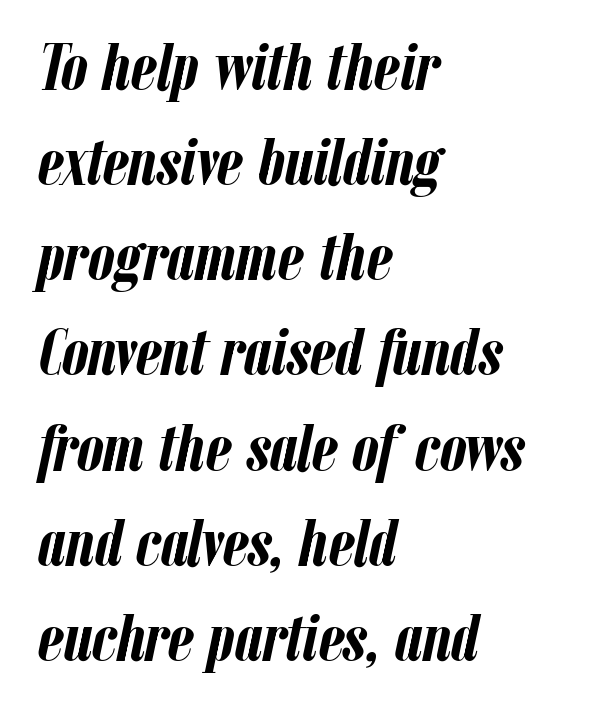
{"italic": "yes", "lean": "right", "slant_degrees": 12, "bold": "yes", "weight": "semibold", "width": "condensed", "stroke_contrast": "low", "x_height": "medium", "monospaced": "no", "underline": "no", "align": "left", "line_spacing": "normal", "line_spacing_ratio": 1.42, "letter_spacing": "normal", "letter_spacing_em": 0.0, "glyph_px": 67}
